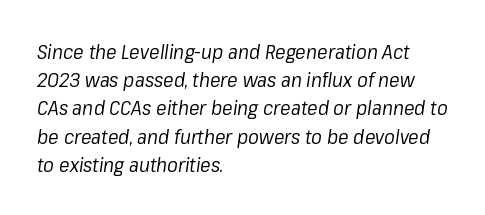
{"italic": "yes", "lean": "right", "slant_degrees": 8, "bold": "no", "underline": "no", "align": "left", "line_spacing": "normal", "line_spacing_ratio": 1.41, "letter_spacing": "normal", "letter_spacing_em": 0.0, "glyph_px": 20}
